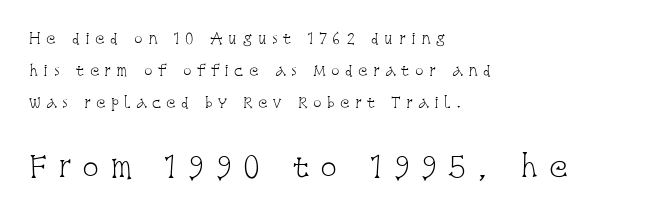
Q: Is the text bold? A: No.
Q: Is the text italic (slanted)? A: No, it is upright.
Q: Is the typeface a serif or a sans-serif typeface? A: Serif.
Q: Is the text underlined? A: No.
Q: How is the paragraph aligned? A: Left-aligned.
Q: Is the spacing between letters normal or unusually wide? A: Unusually wide.
Q: Is the spacing between lines tight, normal or loose? A: Loose.
Q: Which block of text is set in a larger size, the first (top) or the second (bottom)? A: The second (bottom) one.
Q: Width (condensed, normal, or wide)? A: Condensed.
Q: Stroke contrast? A: Low.
Q: x-height? A: Large.
Q: Monospaced? A: No.
